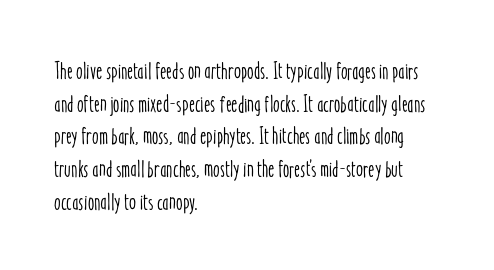
{"italic": "no", "underline": "no", "align": "left", "line_spacing": "normal", "line_spacing_ratio": 1.36, "letter_spacing": "normal", "letter_spacing_em": 0.0, "glyph_px": 24}
